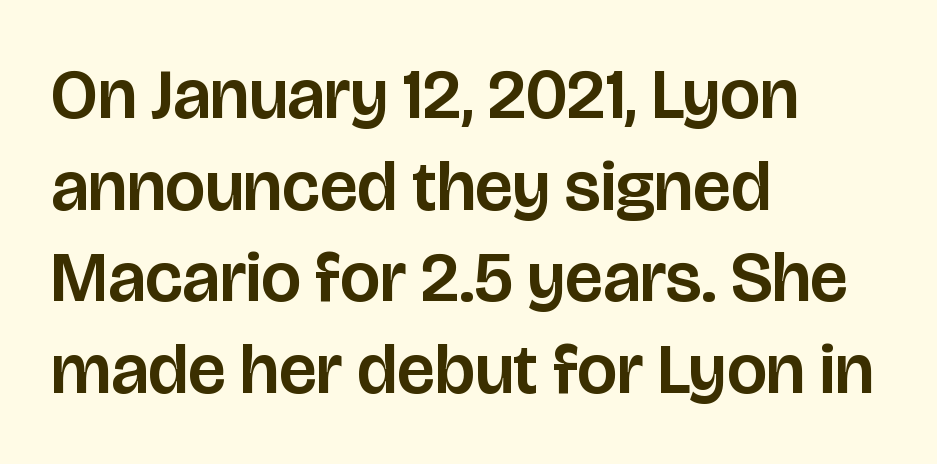
The image shows 71 px sans-serif type, upright; set left-aligned, normal line spacing (1.29x), normal letter spacing, not underlined; low stroke contrast and a large x-height.
